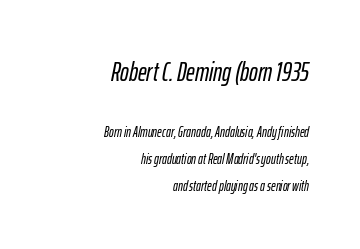
Q: Is the text italic (slanted)? A: Yes, it leans right by about 12 degrees.
Q: Is the text underlined? A: No.
Q: How is the paragraph aligned? A: Right-aligned.
Q: Is the spacing between letters normal or unusually wide? A: Normal.
Q: Is the spacing between lines tight, normal or loose? A: Loose.
Q: Which block of text is set in a larger size, the first (top) or the second (bottom)? A: The first (top) one.
